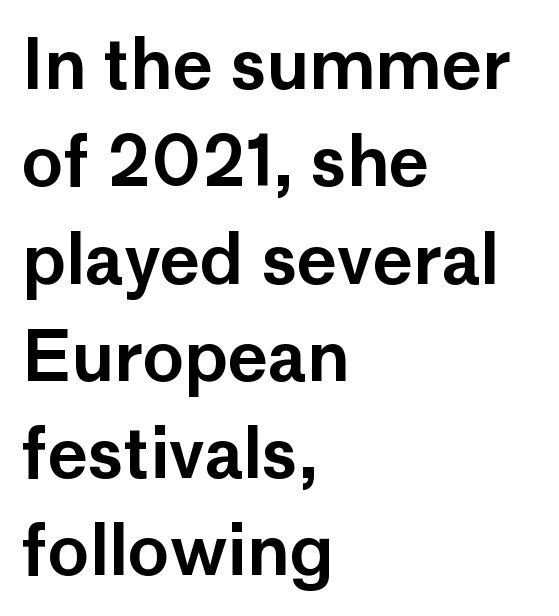
Teacher's note: observe the even left margin — that is flush-left alignment. The foot of each line stays bare and open. Proportional: the letters do not fall into vertical columns. Honestly, the letter spacing is just normal — you wouldn't notice it.
